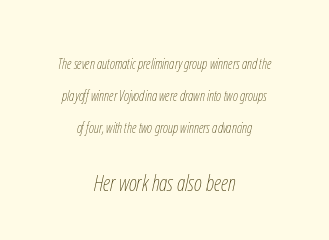
Q: Is the text bold? A: No.
Q: Is the text italic (slanted)? A: Yes, it leans right by about 12 degrees.
Q: Is the text underlined? A: No.
Q: How is the paragraph aligned? A: Centered.
Q: Is the spacing between letters normal or unusually wide? A: Normal.
Q: Is the spacing between lines tight, normal or loose? A: Loose.
Q: Which block of text is set in a larger size, the first (top) or the second (bottom)? A: The second (bottom) one.
